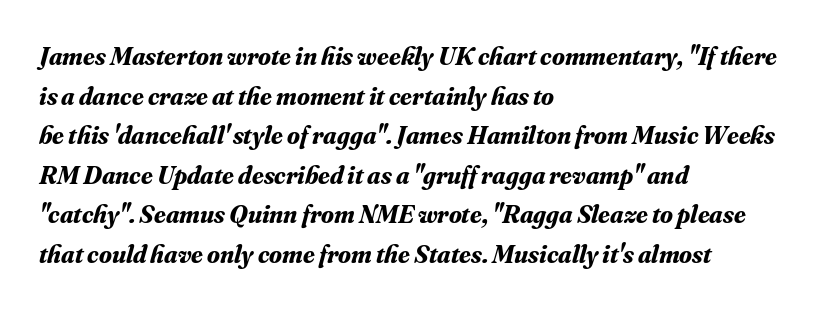
The image shows 26 px bold type, italic (leaning right); set left-aligned, normal line spacing (1.52x), normal letter spacing, not underlined.
